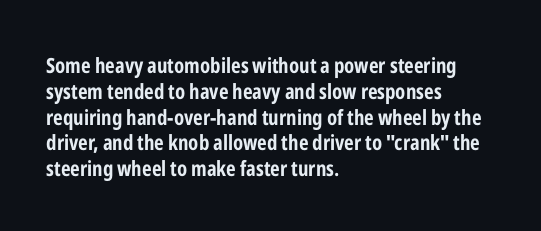
{"italic": "no", "bold": "yes", "underline": "no", "align": "left", "line_spacing_ratio": 1.23, "letter_spacing": "normal", "letter_spacing_em": 0.0, "glyph_px": 21}
